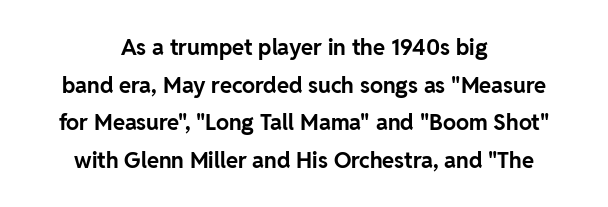
{"italic": "no", "bold": "yes", "underline": "no", "align": "center", "line_spacing_ratio": 1.71, "letter_spacing": "normal", "letter_spacing_em": 0.0, "glyph_px": 22}
